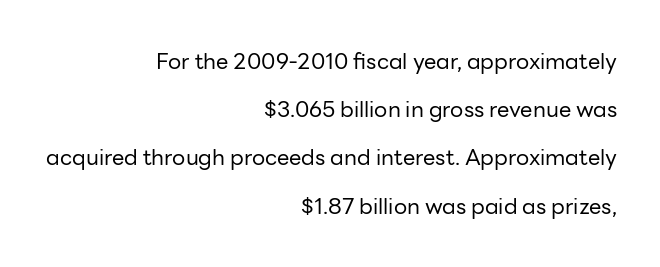
This sample trades compactness for vertical openness between lines. The font is comparable to plain body text, perhaps lighter. Caption: standard tracking, unaltered. A flush-right, rag-left setting is used for this passage. Lines of text with bare space underneath.
